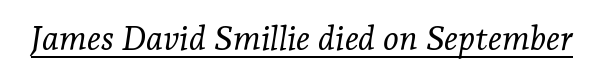
The image shows 34 px light serif type, italic (leaning right); set normal letter spacing, underlined; low stroke contrast and a medium x-height.
